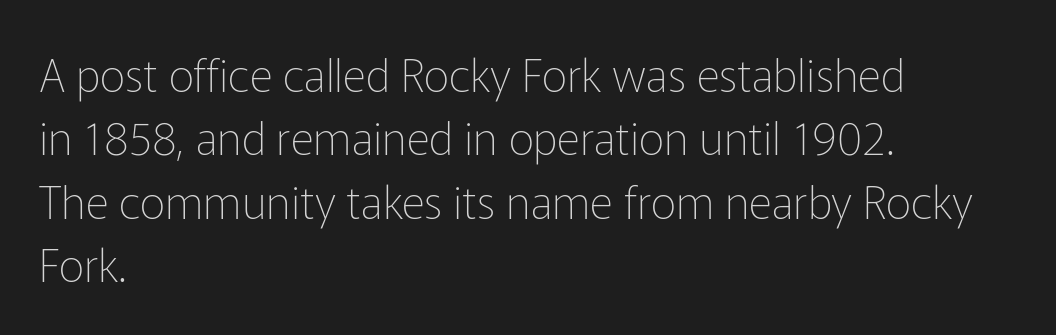
The image shows 45 px thin sans-serif type, upright; set left-aligned, normal line spacing (1.41x), normal letter spacing, not underlined; low stroke contrast and a medium x-height.
